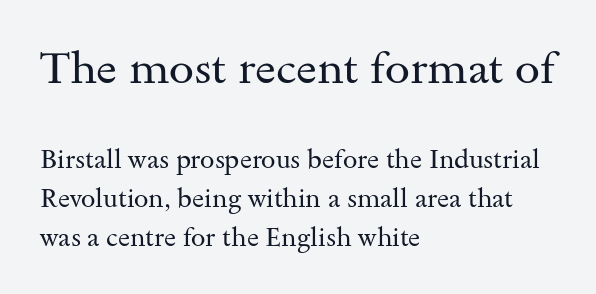
{"serif": "yes", "italic": "no", "bold": "no", "weight": "regular", "width": "wide", "stroke_contrast": "medium", "x_height": "small", "monospaced": "no", "underline": "no", "align": "left", "line_spacing": "normal", "line_spacing_ratio": 1.5, "letter_spacing": "normal", "letter_spacing_em": 0.0, "larger_block": "first", "size_ratio": 1.73, "glyph_px": 45}
